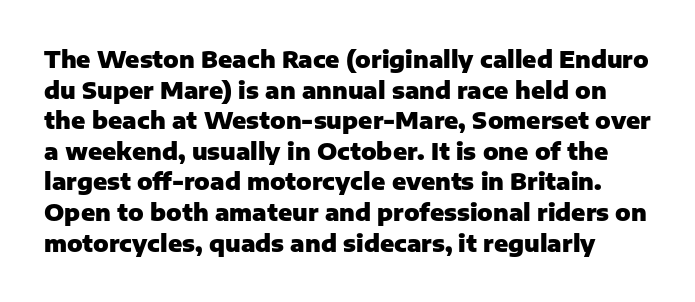
Q: Is the text bold? A: Yes.
Q: Is the text italic (slanted)? A: No, it is upright.
Q: Is the text underlined? A: No.
Q: Is the spacing between letters normal or unusually wide? A: Normal.
Q: Is the spacing between lines tight, normal or loose? A: Normal.
